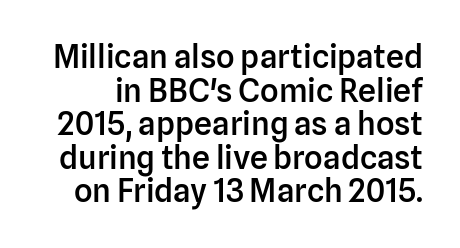
Q: Is the text bold? A: Semi-bold.
Q: Is the text italic (slanted)? A: No, it is upright.
Q: Is the typeface a serif or a sans-serif typeface? A: Sans-serif.
Q: Is the text underlined? A: No.
Q: Is the spacing between letters normal or unusually wide? A: Normal.
Q: Is the spacing between lines tight, normal or loose? A: Tight.
Q: Width (condensed, normal, or wide)? A: Normal.
Q: Stroke contrast? A: Low.
Q: x-height? A: Medium.
Q: Monospaced? A: No.
